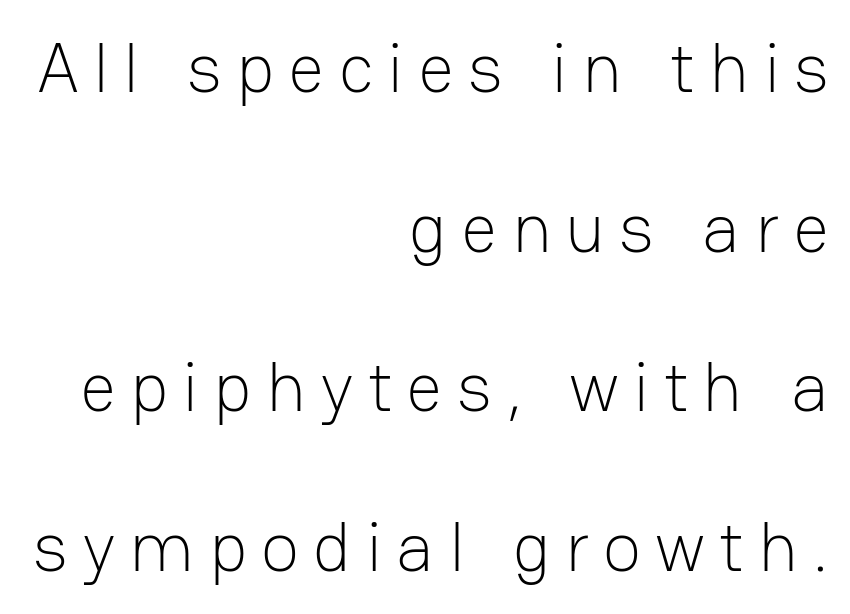
Q: Is the text bold? A: No.
Q: Is the text italic (slanted)? A: No, it is upright.
Q: Is the typeface a serif or a sans-serif typeface? A: Sans-serif.
Q: Is the text underlined? A: No.
Q: How is the paragraph aligned? A: Right-aligned.
Q: Is the spacing between letters normal or unusually wide? A: Unusually wide.
Q: Is the spacing between lines tight, normal or loose? A: Loose.
Q: Width (condensed, normal, or wide)? A: Normal.
Q: Stroke contrast? A: Low.
Q: x-height? A: Medium.
Q: Monospaced? A: No.
